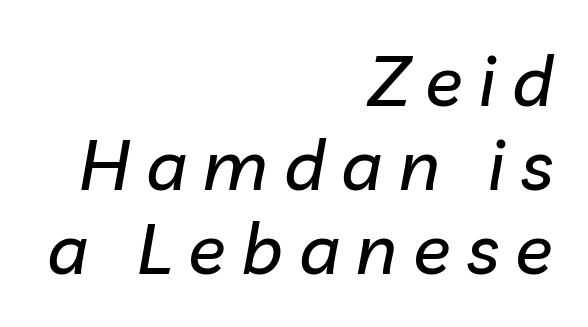
The image shows 70 px text type, italic (leaning right); set right-aligned, line spacing 1.2x, unusually wide letter spacing (+0.23 em), not underlined; low stroke contrast and a medium x-height.
